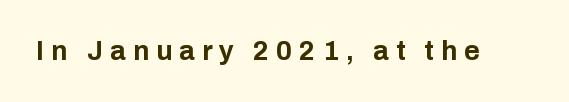
{"italic": "no", "bold": "yes", "underline": "no", "letter_spacing": "wide", "letter_spacing_em": 0.26, "glyph_px": 27}
